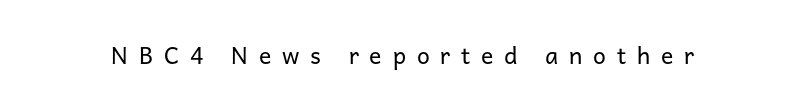
The image shows 23 px text type, upright; set unusually wide letter spacing (+0.47 em), not underlined.
